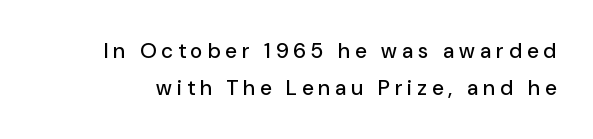
Notice how the stems are strictly vertical — no italics here. Only glyphs here, with clear space below each row. Look at the tracking — it's clearly loosened, letters drifting apart.
